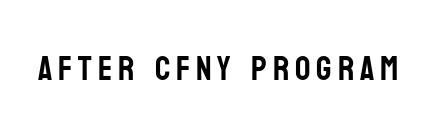
Q: Is the text italic (slanted)? A: No, it is upright.
Q: Is the typeface a serif or a sans-serif typeface? A: Sans-serif.
Q: Is the text underlined? A: No.
Q: Width (condensed, normal, or wide)? A: Condensed.
Q: Stroke contrast? A: Low.
Q: x-height? A: Large.
Q: Monospaced? A: No.
